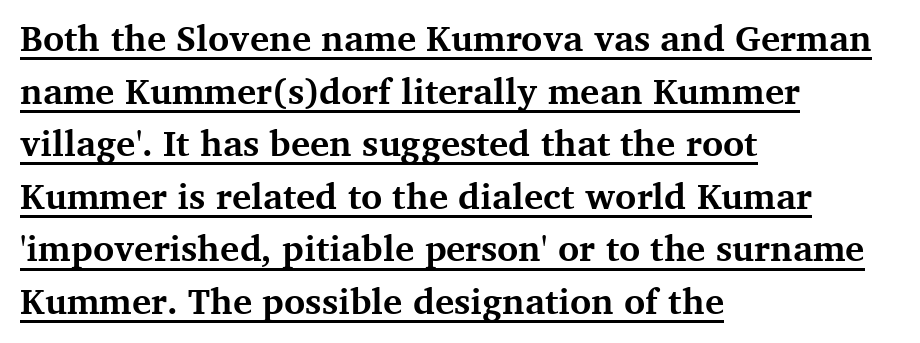
The image shows 36 px bold serif type, upright; set left-aligned, normal line spacing (1.46x), normal letter spacing, underlined; medium stroke contrast and a medium x-height.
